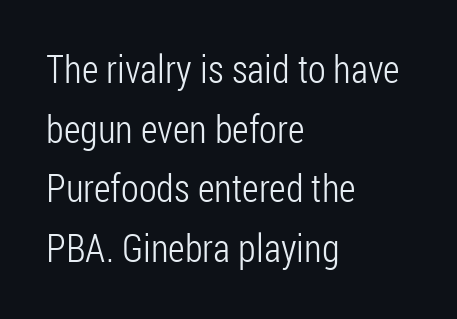
Q: Is the text bold? A: No.
Q: Is the text italic (slanted)? A: No, it is upright.
Q: Is the typeface a serif or a sans-serif typeface? A: Sans-serif.
Q: Is the text underlined? A: No.
Q: How is the paragraph aligned? A: Left-aligned.
Q: Is the spacing between letters normal or unusually wide? A: Normal.
Q: Is the spacing between lines tight, normal or loose? A: Normal.
Q: Width (condensed, normal, or wide)? A: Condensed.
Q: Stroke contrast? A: Low.
Q: x-height? A: Medium.
Q: Monospaced? A: No.
